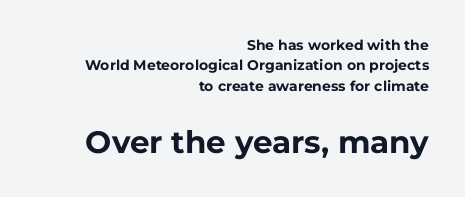
{"serif": "no", "italic": "no", "bold": "yes", "weight": "bold", "width": "normal", "stroke_contrast": "low", "x_height": "medium", "monospaced": "no", "underline": "no", "align": "right", "line_spacing": "normal", "line_spacing_ratio": 1.45, "letter_spacing": "normal", "letter_spacing_em": 0.0, "larger_block": "second", "size_ratio": 2.21, "glyph_px": 31}
